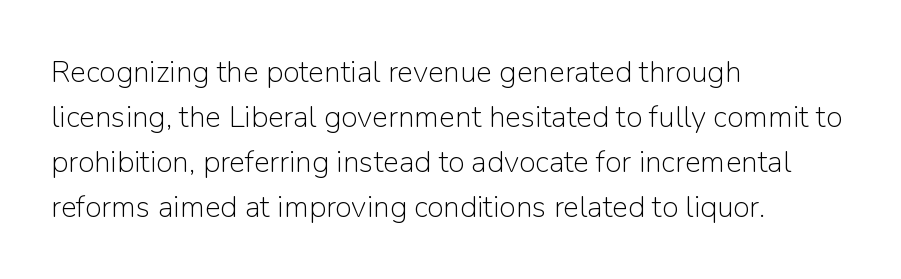
Q: Is the text bold? A: No.
Q: Is the text italic (slanted)? A: No, it is upright.
Q: Is the typeface a serif or a sans-serif typeface? A: Sans-serif.
Q: Is the text underlined? A: No.
Q: How is the paragraph aligned? A: Left-aligned.
Q: Is the spacing between letters normal or unusually wide? A: Normal.
Q: Is the spacing between lines tight, normal or loose? A: Normal.
Q: Width (condensed, normal, or wide)? A: Normal.
Q: Stroke contrast? A: Low.
Q: x-height? A: Medium.
Q: Monospaced? A: No.
